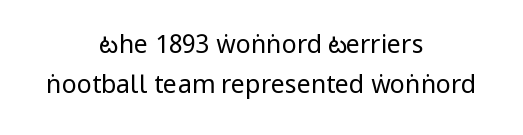
The image shows 25 px text type, upright; set centered, normal line spacing (1.62x), normal letter spacing, not underlined.
